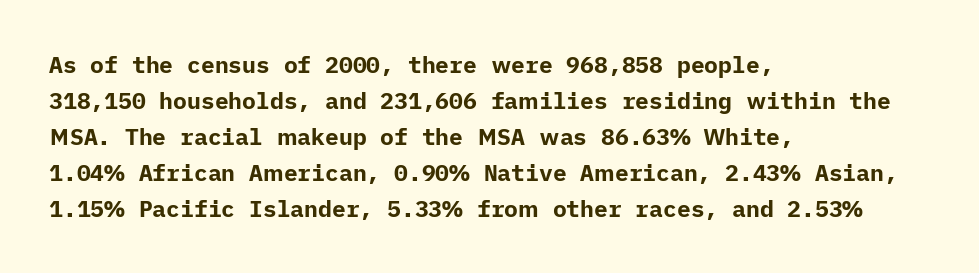
{"italic": "no", "bold": "yes", "underline": "no", "align": "left", "line_spacing": "normal", "line_spacing_ratio": 1.56, "letter_spacing": "normal", "letter_spacing_em": 0.0, "glyph_px": 23}
